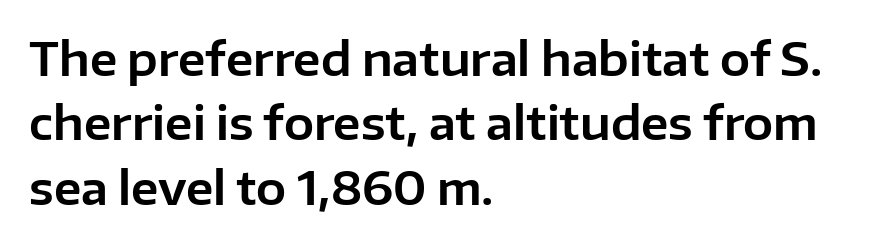
{"serif": "no", "italic": "no", "width": "normal", "stroke_contrast": "low", "x_height": "medium", "monospaced": "no", "underline": "no", "align": "left", "line_spacing": "normal", "line_spacing_ratio": 1.43, "letter_spacing": "normal", "letter_spacing_em": 0.0, "glyph_px": 45}
